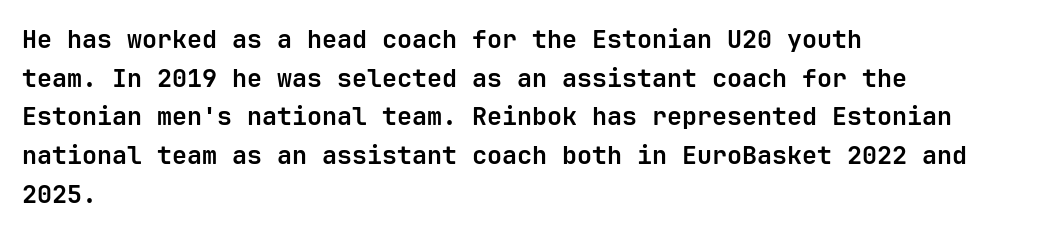
{"italic": "no", "bold": "yes", "underline": "no", "align": "left", "line_spacing": "normal", "line_spacing_ratio": 1.55, "letter_spacing": "normal", "letter_spacing_em": 0.0, "glyph_px": 25}
